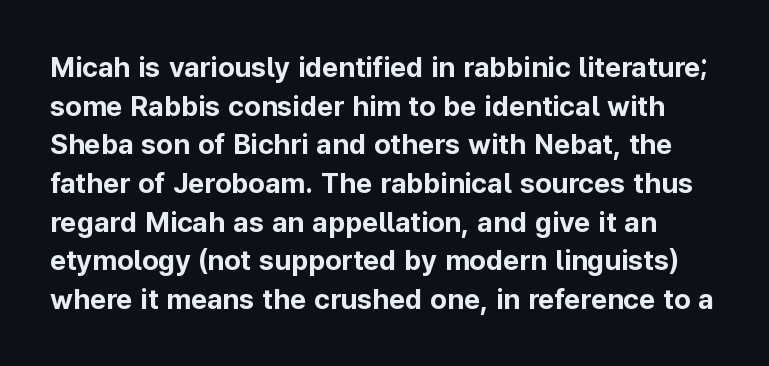
Unlike italic type, these characters show no tilt at all. The rendering shows plain stroke endings on the letterforms — a sans-serif design. Evenly set lines give the paragraph a standard silhouette. Here the designer chose a conventional face with non-uniform glyph widths.
